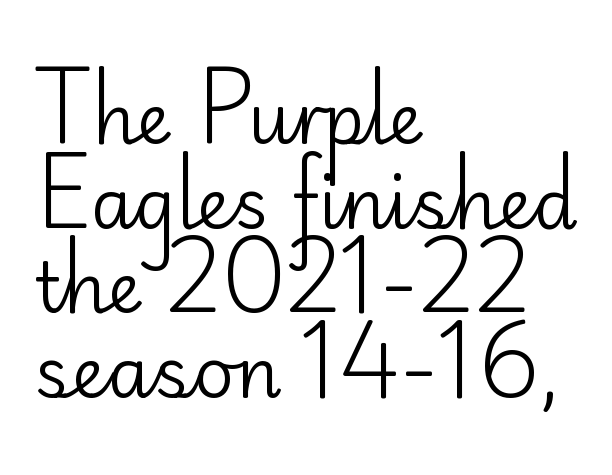
Q: Is the text bold? A: No.
Q: Is the text italic (slanted)? A: No, it is upright.
Q: Is the typeface a serif or a sans-serif typeface? A: Sans-serif.
Q: Is the text underlined? A: No.
Q: How is the paragraph aligned? A: Left-aligned.
Q: Is the spacing between letters normal or unusually wide? A: Normal.
Q: Width (condensed, normal, or wide)? A: Normal.
Q: Stroke contrast? A: Low.
Q: x-height? A: Small.
Q: Monospaced? A: No.
